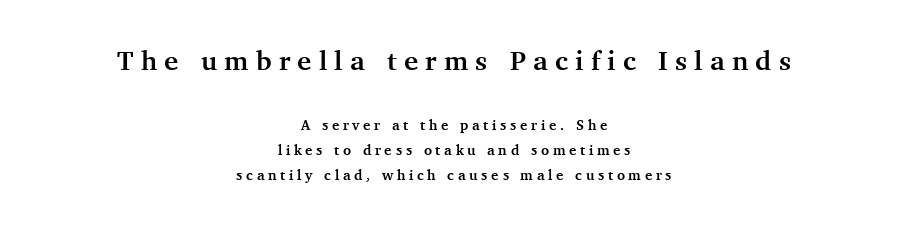
{"italic": "no", "bold": "yes", "underline": "no", "align": "center", "line_spacing_ratio": 1.79, "letter_spacing": "wide", "letter_spacing_em": 0.27, "larger_block": "first", "size_ratio": 1.93, "glyph_px": 27}
